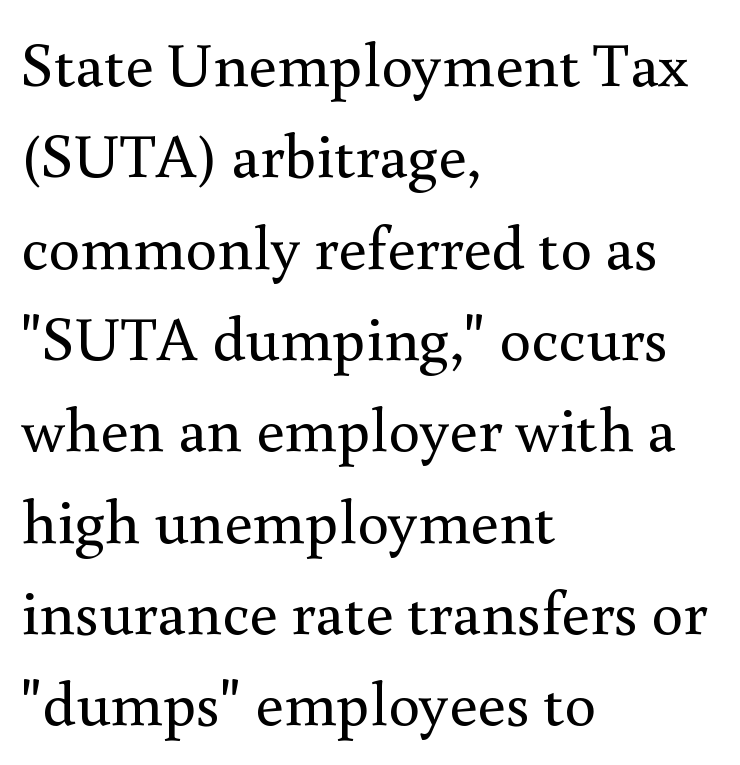
Q: Is the text bold? A: No.
Q: Is the text italic (slanted)? A: No, it is upright.
Q: Is the typeface a serif or a sans-serif typeface? A: Serif.
Q: Is the text underlined? A: No.
Q: How is the paragraph aligned? A: Left-aligned.
Q: Is the spacing between letters normal or unusually wide? A: Normal.
Q: Is the spacing between lines tight, normal or loose? A: Normal.
Q: Width (condensed, normal, or wide)? A: Normal.
Q: Stroke contrast? A: Medium.
Q: x-height? A: Small.
Q: Monospaced? A: No.
